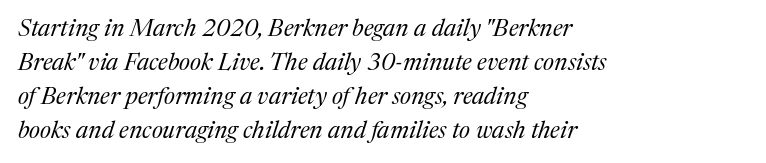
Is the letter spacing exaggerated? No — it looks like the ordinary default. The font's italic variant was chosen for this text. Caption: multi-line text, flush left, ragged right. Interline gaps are of average width in this sample.
